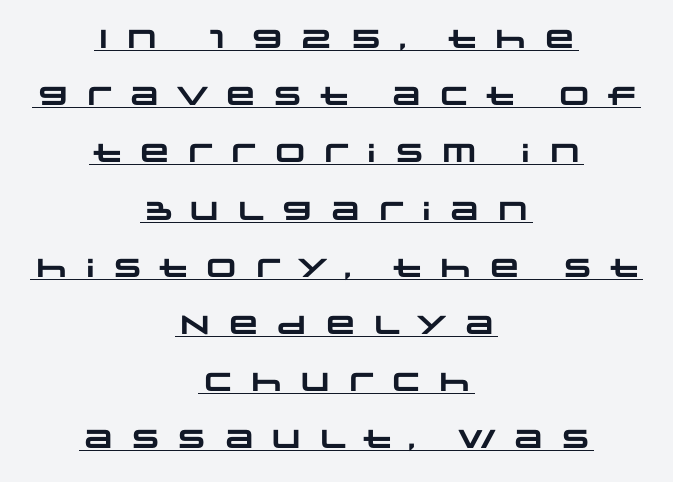
The image shows 26 px bold type; set centered, loose line spacing (2.2x), unusually wide letter spacing (+0.36 em), underlined.
